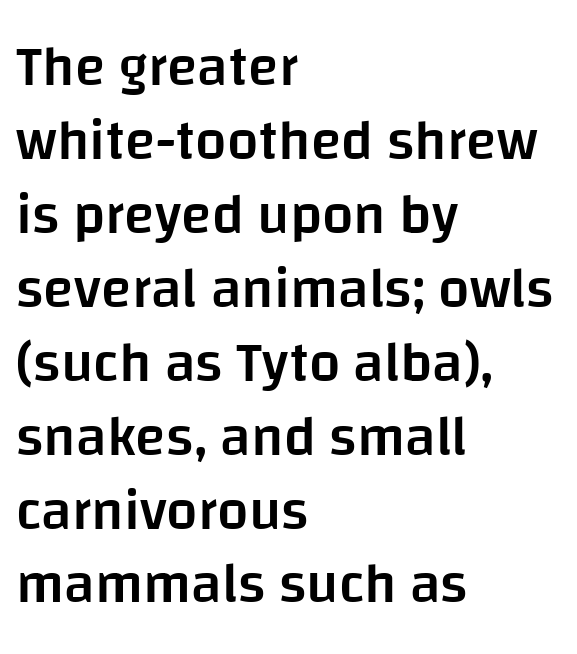
Character widths vary here, with narrow letters taking less room than wide ones. Only glyphs here, with clear space below each row. These lines sit exactly where default settings would place them. Tracking here is standard; glyphs follow each other at the usual distance. The glyphs in this specimen are sans serif.
